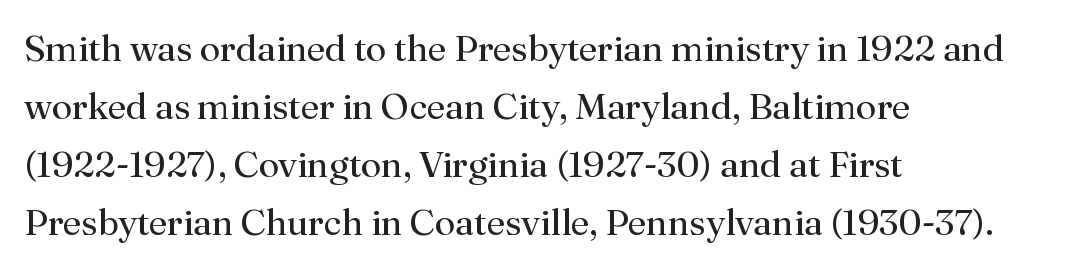
The image shows 37 px regular-weight serif type, upright; set left-aligned, normal line spacing (1.57x), normal letter spacing, not underlined; medium stroke contrast and a small x-height.
